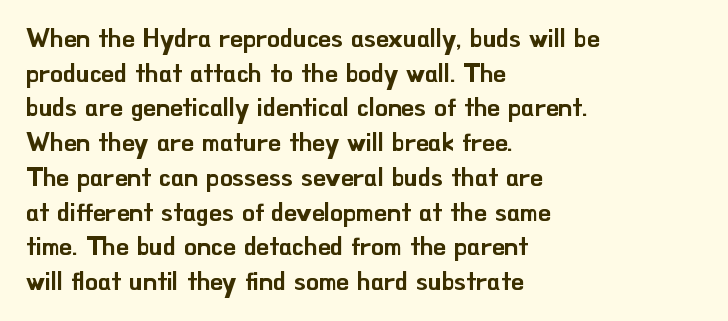
Q: Is the text italic (slanted)? A: No, it is upright.
Q: Is the text underlined? A: No.
Q: How is the paragraph aligned? A: Left-aligned.
Q: Is the spacing between letters normal or unusually wide? A: Normal.
Q: Is the spacing between lines tight, normal or loose? A: Normal.
